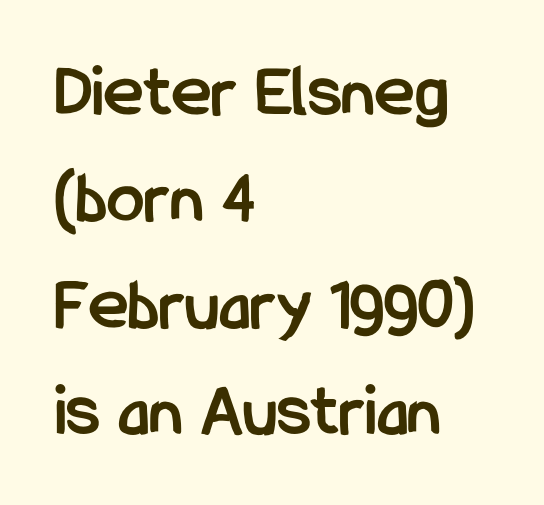
Q: Is the text bold? A: Yes.
Q: Is the text italic (slanted)? A: No, it is upright.
Q: Is the typeface a serif or a sans-serif typeface? A: Sans-serif.
Q: Is the text underlined? A: No.
Q: How is the paragraph aligned? A: Left-aligned.
Q: Is the spacing between letters normal or unusually wide? A: Normal.
Q: Is the spacing between lines tight, normal or loose? A: Normal.
Q: Width (condensed, normal, or wide)? A: Condensed.
Q: Stroke contrast? A: Low.
Q: x-height? A: Medium.
Q: Monospaced? A: No.
